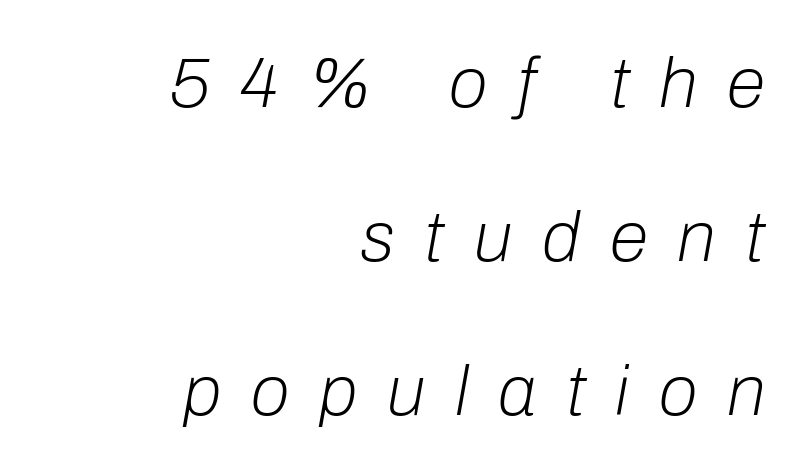
Q: Is the text bold? A: No.
Q: Is the text italic (slanted)? A: Yes, it leans right by about 10 degrees.
Q: Is the text underlined? A: No.
Q: How is the paragraph aligned? A: Right-aligned.
Q: Is the spacing between letters normal or unusually wide? A: Unusually wide.
Q: Is the spacing between lines tight, normal or loose? A: Loose.
Q: Width (condensed, normal, or wide)? A: Normal.
Q: Stroke contrast? A: Low.
Q: x-height? A: Medium.
Q: Monospaced? A: No.
